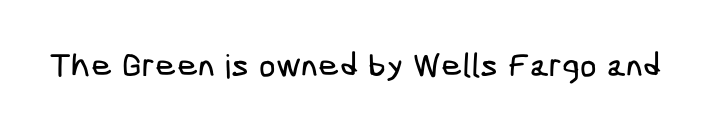
Q: Is the typeface a serif or a sans-serif typeface? A: Sans-serif.
Q: Is the text underlined? A: No.
Q: Is the spacing between letters normal or unusually wide? A: Normal.
Q: Width (condensed, normal, or wide)? A: Condensed.
Q: Stroke contrast? A: Low.
Q: x-height? A: Medium.
